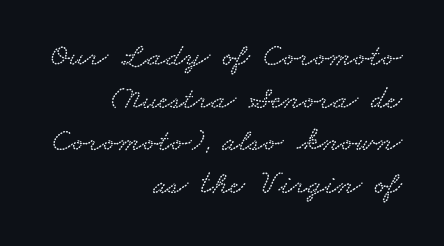
Q: Is the text underlined? A: No.
Q: How is the paragraph aligned? A: Right-aligned.
Q: Is the spacing between letters normal or unusually wide? A: Normal.
Q: Is the spacing between lines tight, normal or loose? A: Normal.
Q: Width (condensed, normal, or wide)? A: Wide.
Q: Stroke contrast? A: Low.
Q: x-height? A: Small.
Q: Monospaced? A: No.
